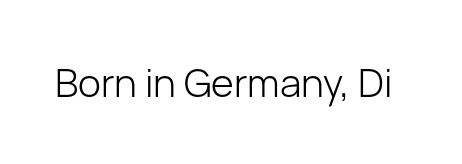
{"serif": "no", "italic": "no", "bold": "no", "weight": "light", "width": "normal", "stroke_contrast": "low", "x_height": "medium", "monospaced": "no", "underline": "no", "letter_spacing": "normal", "letter_spacing_em": 0.0, "glyph_px": 39}
